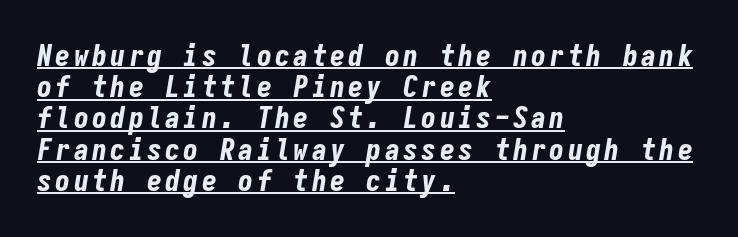
{"italic": "yes", "lean": "right", "slant_degrees": 9, "bold": "yes", "weight": "bold", "width": "condensed", "stroke_contrast": "low", "x_height": "medium", "monospaced": "yes", "underline": "yes", "align": "left", "line_spacing": "tight", "line_spacing_ratio": 1.04, "glyph_px": 30}
